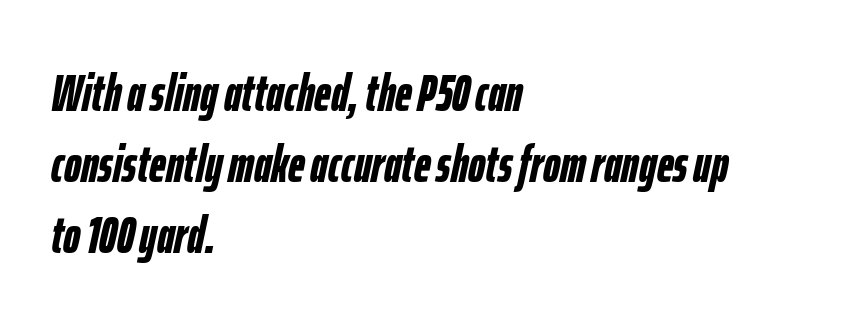
Q: Is the text bold? A: Yes.
Q: Is the text italic (slanted)? A: Yes, it leans right by about 12 degrees.
Q: Is the text underlined? A: No.
Q: How is the paragraph aligned? A: Left-aligned.
Q: Is the spacing between letters normal or unusually wide? A: Normal.
Q: Is the spacing between lines tight, normal or loose? A: Normal.
Q: Width (condensed, normal, or wide)? A: Condensed.
Q: Stroke contrast? A: Low.
Q: x-height? A: Medium.
Q: Monospaced? A: No.
